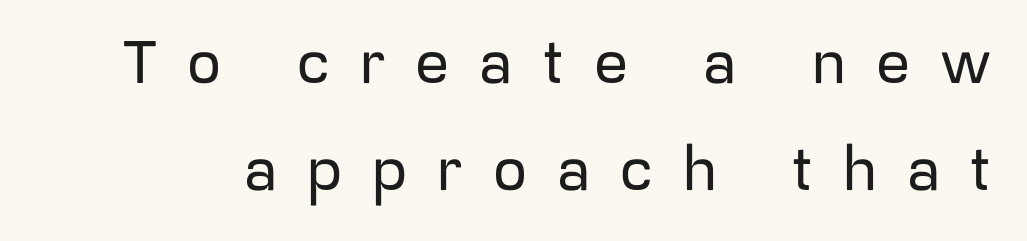
Q: Is the text italic (slanted)? A: No, it is upright.
Q: Is the typeface a serif or a sans-serif typeface? A: Sans-serif.
Q: Is the text underlined? A: No.
Q: Is the spacing between letters normal or unusually wide? A: Unusually wide.
Q: Width (condensed, normal, or wide)? A: Normal.
Q: Stroke contrast? A: Low.
Q: x-height? A: Medium.
Q: Monospaced? A: No.
